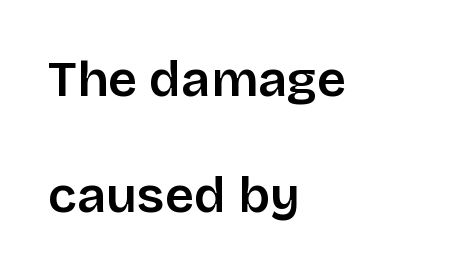
Q: Is the text bold? A: Semi-bold.
Q: Is the text italic (slanted)? A: No, it is upright.
Q: Is the typeface a serif or a sans-serif typeface? A: Sans-serif.
Q: Is the text underlined? A: No.
Q: How is the paragraph aligned? A: Left-aligned.
Q: Is the spacing between letters normal or unusually wide? A: Normal.
Q: Is the spacing between lines tight, normal or loose? A: Loose.
Q: Width (condensed, normal, or wide)? A: Normal.
Q: Stroke contrast? A: Low.
Q: x-height? A: Large.
Q: Monospaced? A: No.
